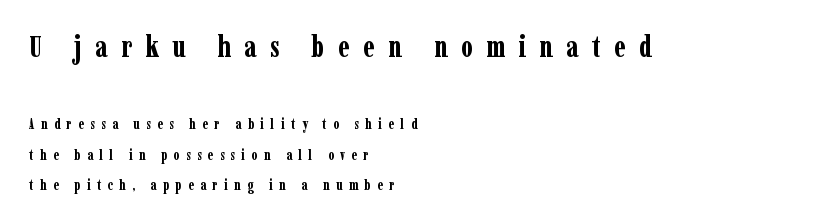
The image shows 29 px bold, condensed serif type, upright; set left-aligned, loose line spacing (2.17x), unusually wide letter spacing (+0.46 em), not underlined; the first (top) block is 2.07x larger; low stroke contrast and a medium x-height.
